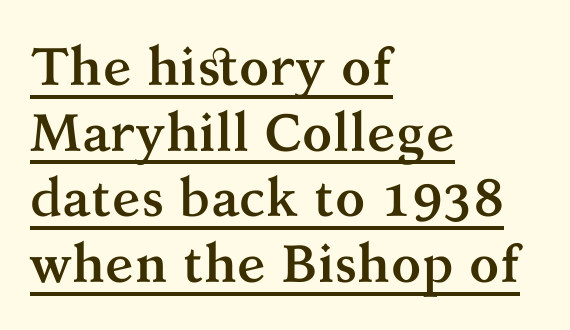
Q: Is the text bold? A: Yes.
Q: Is the text italic (slanted)? A: No, it is upright.
Q: Is the typeface a serif or a sans-serif typeface? A: Serif.
Q: Is the text underlined? A: Yes.
Q: How is the paragraph aligned? A: Left-aligned.
Q: Is the spacing between letters normal or unusually wide? A: Normal.
Q: Width (condensed, normal, or wide)? A: Normal.
Q: Stroke contrast? A: Medium.
Q: x-height? A: Medium.
Q: Monospaced? A: No.
